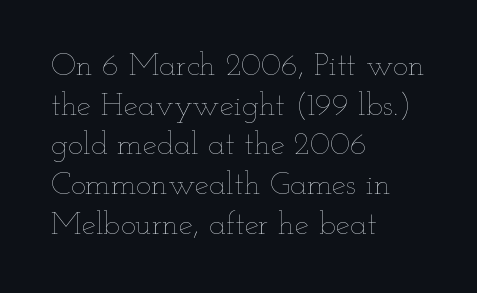
Ascenders rise straight up at ninety degrees. Unbolded letterforms with no extra heft. Letters rest on an invisible, unmarked baseline. The passage shown is typed in a proportional face where columns would drift. Teacher's note: observe the even left margin — that is flush-left alignment.
